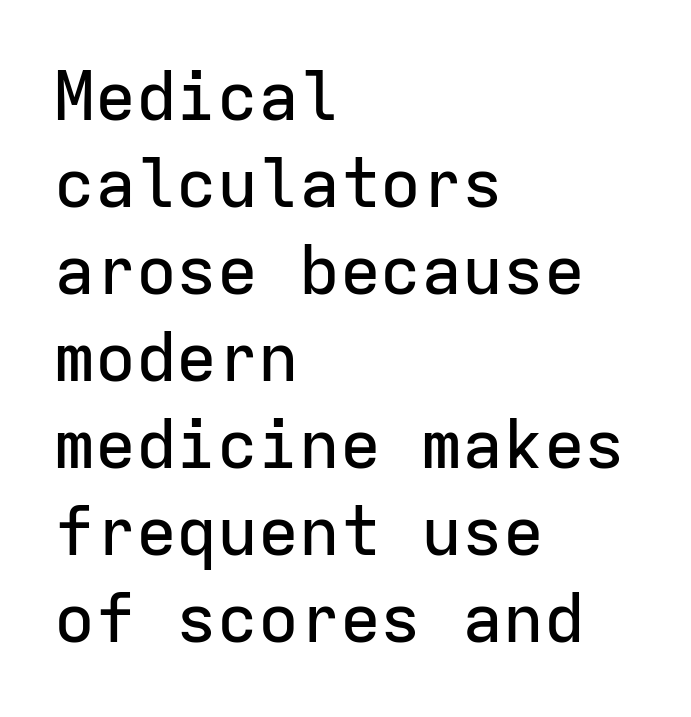
{"serif": "no", "italic": "no", "width": "normal", "stroke_contrast": "low", "x_height": "medium", "monospaced": "yes", "underline": "no", "align": "left", "line_spacing": "normal", "line_spacing_ratio": 1.28, "letter_spacing": "normal", "letter_spacing_em": 0.0, "glyph_px": 68}
